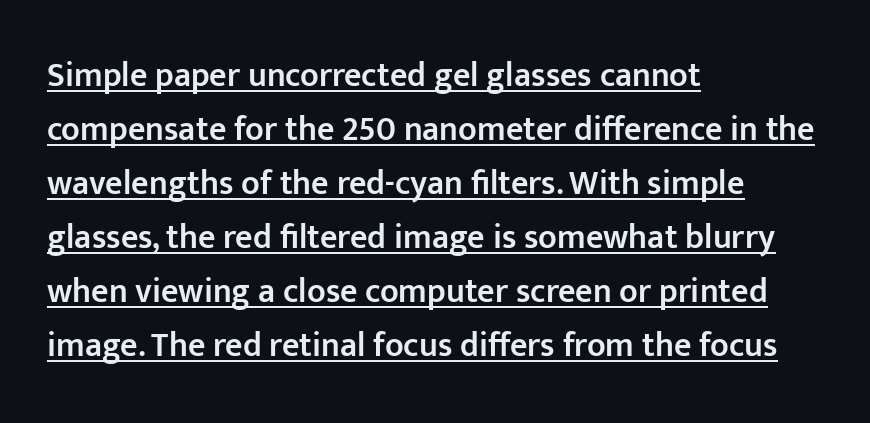
{"serif": "no", "italic": "no", "bold": "semi", "weight": "semibold", "width": "normal", "stroke_contrast": "low", "x_height": "medium", "monospaced": "no", "underline": "yes", "align": "left", "line_spacing": "normal", "line_spacing_ratio": 1.59, "letter_spacing": "normal", "letter_spacing_em": 0.0, "glyph_px": 34}
